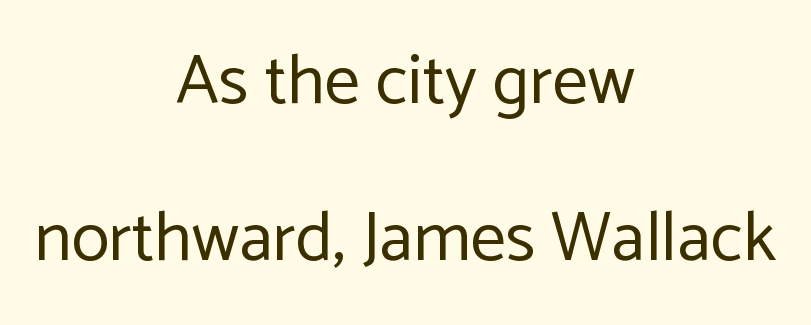
{"serif": "no", "italic": "no", "bold": "no", "weight": "regular", "width": "normal", "stroke_contrast": "low", "x_height": "medium", "monospaced": "no", "underline": "no", "align": "center", "line_spacing": "loose", "line_spacing_ratio": 2.25, "letter_spacing": "normal", "letter_spacing_em": 0.0, "glyph_px": 70}
